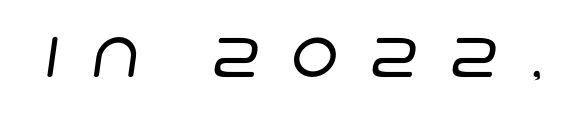
The image shows 68 px regular-weight sans-serif type; set unusually wide letter spacing (+0.46 em), not underlined; low stroke contrast and a large x-height.
